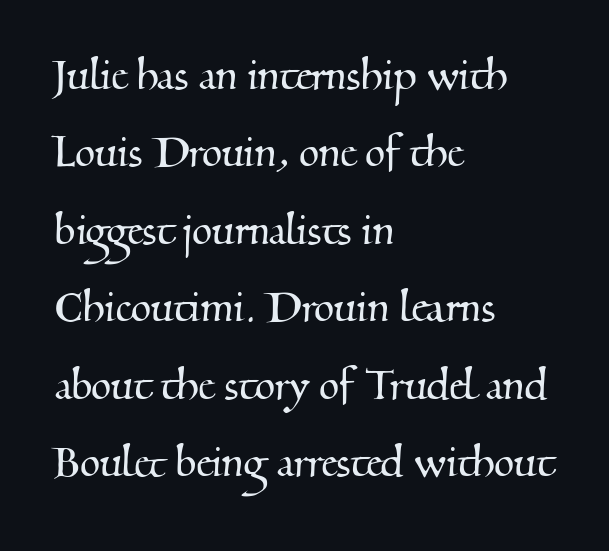
Q: Is the typeface a serif or a sans-serif typeface? A: Serif.
Q: Is the text underlined? A: No.
Q: How is the paragraph aligned? A: Left-aligned.
Q: Is the spacing between letters normal or unusually wide? A: Normal.
Q: Is the spacing between lines tight, normal or loose? A: Normal.
Q: Width (condensed, normal, or wide)? A: Normal.
Q: Stroke contrast? A: Medium.
Q: x-height? A: Small.
Q: Monospaced? A: No.
